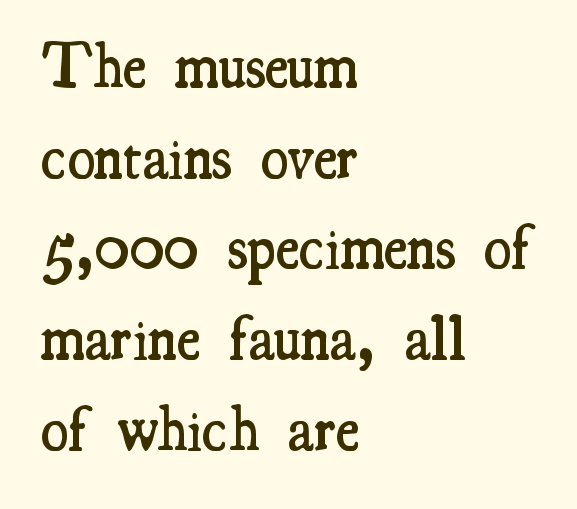
Style check: upright. A bare baseline throughout the passage. Font category for this specimen: serif. Each glyph is drawn with semibold strokes, heavier than normal yet not fully bold. The letters sit at their default tracking, neither squeezed nor spread.
